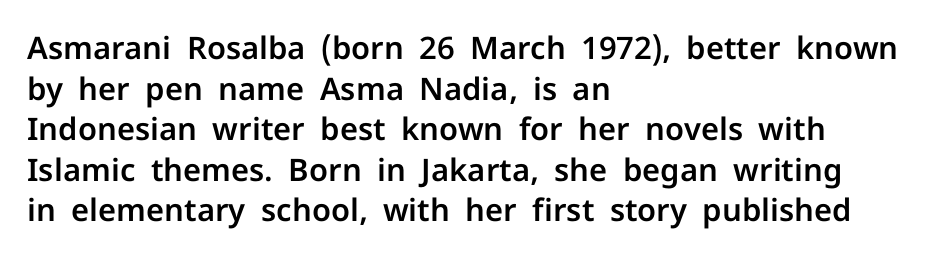
Q: Is the text italic (slanted)? A: No, it is upright.
Q: Is the typeface a serif or a sans-serif typeface? A: Sans-serif.
Q: Is the text underlined? A: No.
Q: How is the paragraph aligned? A: Left-aligned.
Q: Is the spacing between letters normal or unusually wide? A: Normal.
Q: Is the spacing between lines tight, normal or loose? A: Normal.
Q: Width (condensed, normal, or wide)? A: Normal.
Q: Stroke contrast? A: Low.
Q: x-height? A: Medium.
Q: Monospaced? A: No.
